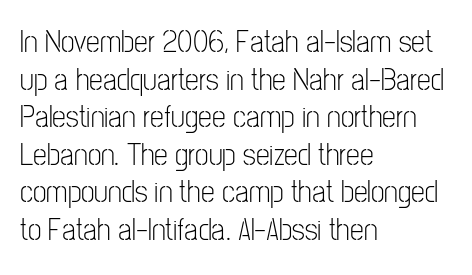
Q: Is the text bold? A: No.
Q: Is the text italic (slanted)? A: No, it is upright.
Q: Is the typeface a serif or a sans-serif typeface? A: Sans-serif.
Q: Is the text underlined? A: No.
Q: How is the paragraph aligned? A: Left-aligned.
Q: Is the spacing between letters normal or unusually wide? A: Normal.
Q: Width (condensed, normal, or wide)? A: Condensed.
Q: Stroke contrast? A: Low.
Q: x-height? A: Medium.
Q: Monospaced? A: No.
